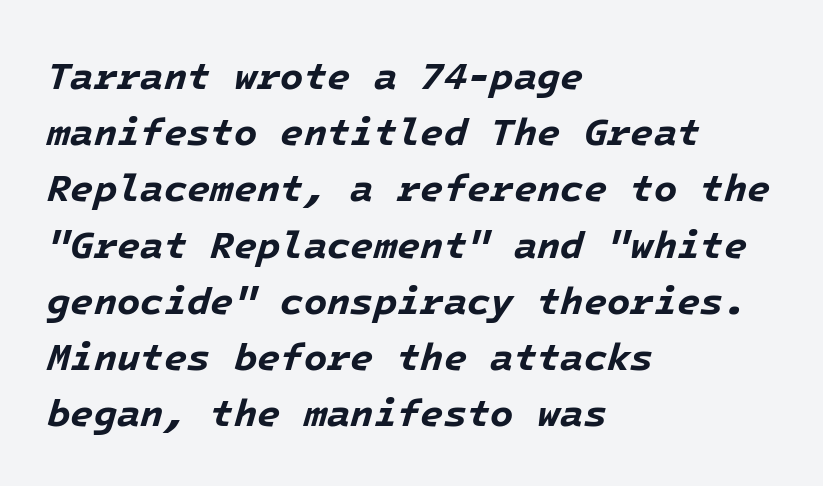
Q: Is the text bold? A: Yes.
Q: Is the text italic (slanted)? A: Yes, it leans right by about 16 degrees.
Q: Is the text underlined? A: No.
Q: How is the paragraph aligned? A: Left-aligned.
Q: Is the spacing between letters normal or unusually wide? A: Normal.
Q: Is the spacing between lines tight, normal or loose? A: Normal.
Q: Width (condensed, normal, or wide)? A: Normal.
Q: Stroke contrast? A: Low.
Q: x-height? A: Medium.
